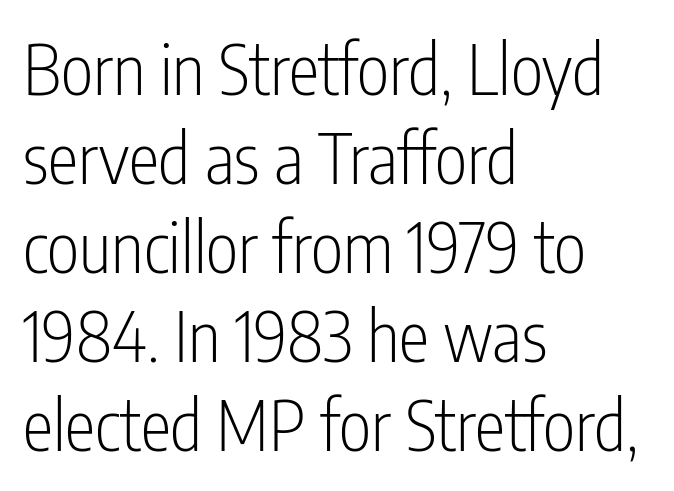
The image shows 69 px light, condensed sans-serif type, upright; set left-aligned, normal line spacing (1.29x), normal letter spacing, not underlined; low stroke contrast and a medium x-height.
